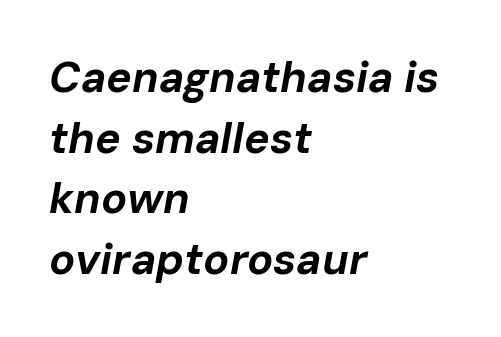
The image shows 43 px bold type, italic (leaning right); set left-aligned, normal line spacing (1.41x), normal letter spacing, not underlined; low stroke contrast and a medium x-height.
